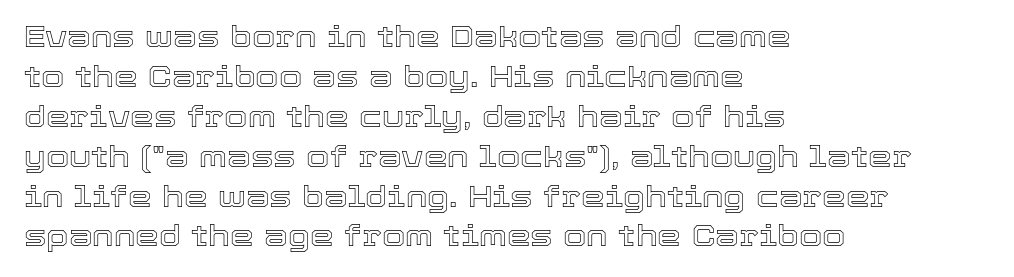
{"italic": "no", "width": "normal", "x_height": "medium", "monospaced": "no", "underline": "no", "align": "left", "line_spacing": "normal", "line_spacing_ratio": 1.33, "letter_spacing": "normal", "letter_spacing_em": 0.0, "glyph_px": 30}
